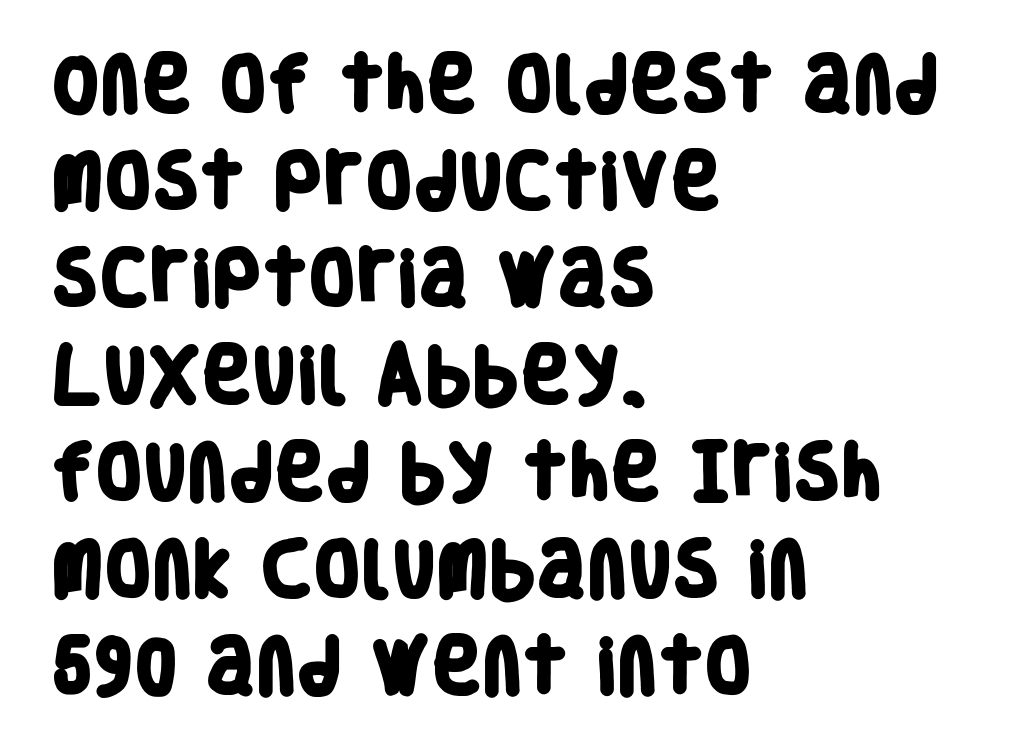
Q: Is the text bold? A: Yes.
Q: Is the typeface a serif or a sans-serif typeface? A: Sans-serif.
Q: Is the text underlined? A: No.
Q: How is the paragraph aligned? A: Left-aligned.
Q: Is the spacing between letters normal or unusually wide? A: Normal.
Q: Is the spacing between lines tight, normal or loose? A: Normal.
Q: Width (condensed, normal, or wide)? A: Condensed.
Q: Stroke contrast? A: Low.
Q: x-height? A: Large.
Q: Monospaced? A: No.
